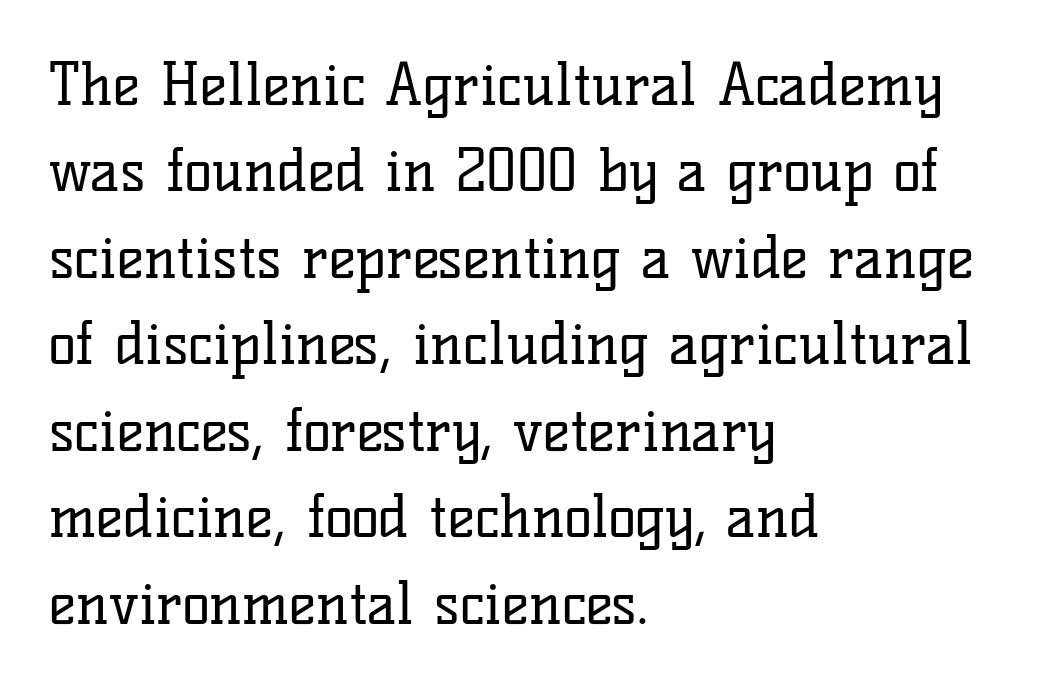
Q: Is the text bold? A: No.
Q: Is the text italic (slanted)? A: No, it is upright.
Q: Is the typeface a serif or a sans-serif typeface? A: Serif.
Q: Is the text underlined? A: No.
Q: How is the paragraph aligned? A: Left-aligned.
Q: Is the spacing between letters normal or unusually wide? A: Normal.
Q: Is the spacing between lines tight, normal or loose? A: Normal.
Q: Width (condensed, normal, or wide)? A: Normal.
Q: Stroke contrast? A: Low.
Q: x-height? A: Medium.
Q: Monospaced? A: No.
